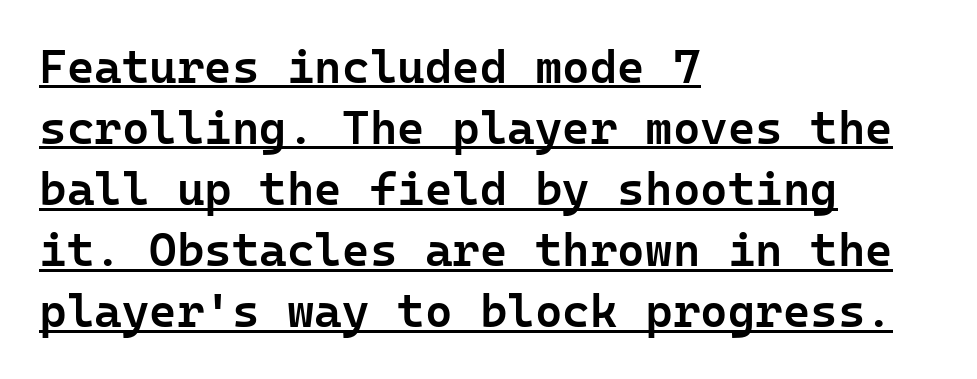
{"serif": "no", "italic": "no", "bold": "semi", "weight": "semibold", "width": "normal", "stroke_contrast": "low", "x_height": "medium", "underline": "yes", "align": "left", "line_spacing": "normal", "line_spacing_ratio": 1.3, "letter_spacing": "normal", "letter_spacing_em": 0.0, "glyph_px": 47}
